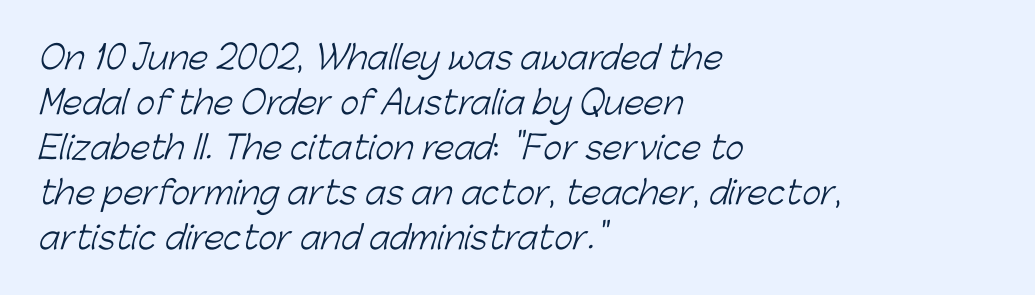
The image shows 32 px light sans-serif type; set left-aligned, normal line spacing (1.41x), normal letter spacing, not underlined; low stroke contrast and a medium x-height.
